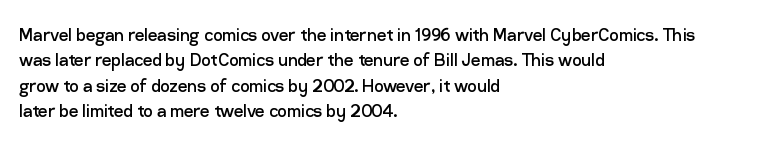
The image shows 21 px text type, upright; set left-aligned, line spacing 1.21x, normal letter spacing, not underlined.
